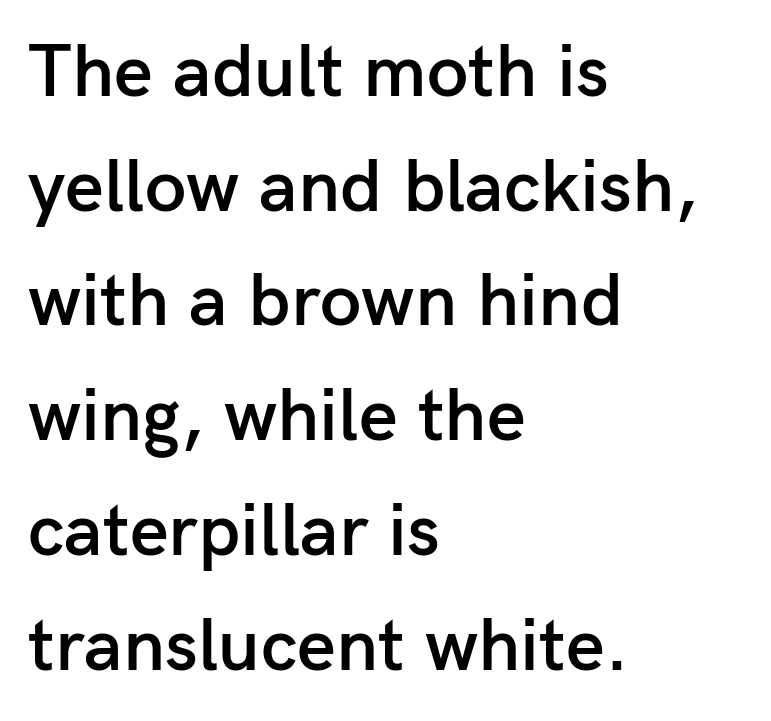
{"serif": "no", "italic": "no", "bold": "semi", "weight": "semibold", "width": "normal", "stroke_contrast": "low", "x_height": "medium", "monospaced": "no", "underline": "no", "align": "left", "line_spacing": "normal", "line_spacing_ratio": 1.53, "letter_spacing": "normal", "letter_spacing_em": 0.0, "glyph_px": 75}
